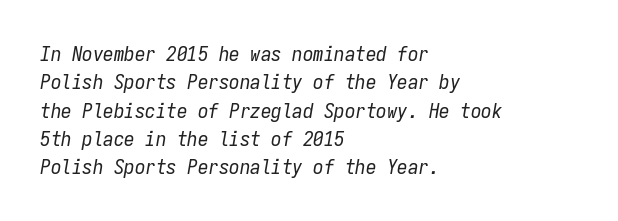
Q: Is the text bold? A: No.
Q: Is the text italic (slanted)? A: Yes, it leans right by about 9 degrees.
Q: Is the text underlined? A: No.
Q: How is the paragraph aligned? A: Left-aligned.
Q: Is the spacing between letters normal or unusually wide? A: Normal.
Q: Is the spacing between lines tight, normal or loose? A: Normal.
